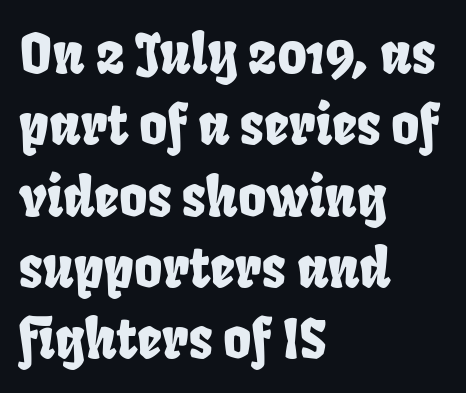
{"serif": "no", "width": "condensed", "stroke_contrast": "low", "x_height": "large", "monospaced": "no", "underline": "no", "align": "left", "line_spacing": "normal", "line_spacing_ratio": 1.32, "letter_spacing": "normal", "letter_spacing_em": 0.0, "glyph_px": 54}
